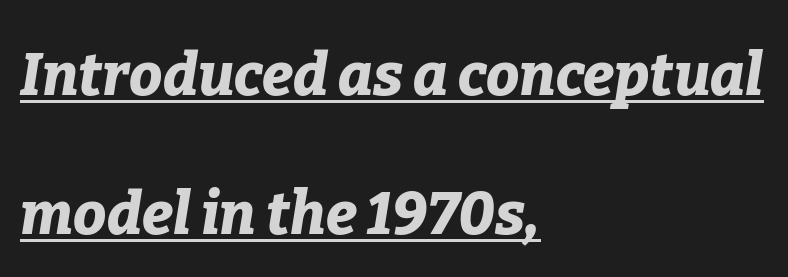
The image shows 59 px bold type, italic (leaning right); set left-aligned, loose line spacing (2.35x), normal letter spacing, underlined; low stroke contrast and a medium x-height.
